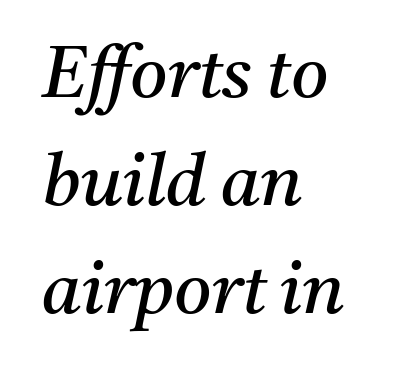
{"serif": "yes", "italic": "yes", "lean": "right", "slant_degrees": 11, "bold": "no", "weight": "regular", "width": "normal", "stroke_contrast": "medium", "x_height": "medium", "monospaced": "no", "underline": "no", "align": "left", "line_spacing": "normal", "line_spacing_ratio": 1.5, "letter_spacing": "normal", "letter_spacing_em": 0.0, "glyph_px": 72}
